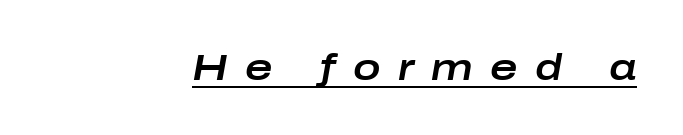
The specimen reads as italic at a glance. Display-style spreading of the glyphs; the letterfit is very open. Students, observe the line beneath the letters — that is underlining. Varying glyph widths throughout — classic text-font behaviour.
